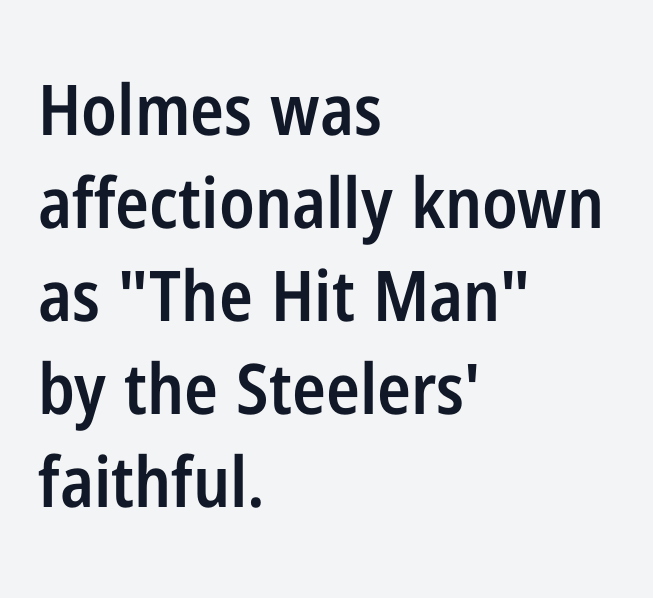
Q: Is the text bold? A: Semi-bold.
Q: Is the text italic (slanted)? A: No, it is upright.
Q: Is the typeface a serif or a sans-serif typeface? A: Sans-serif.
Q: Is the text underlined? A: No.
Q: How is the paragraph aligned? A: Left-aligned.
Q: Is the spacing between letters normal or unusually wide? A: Normal.
Q: Is the spacing between lines tight, normal or loose? A: Normal.
Q: Width (condensed, normal, or wide)? A: Condensed.
Q: Stroke contrast? A: Low.
Q: x-height? A: Medium.
Q: Monospaced? A: No.
